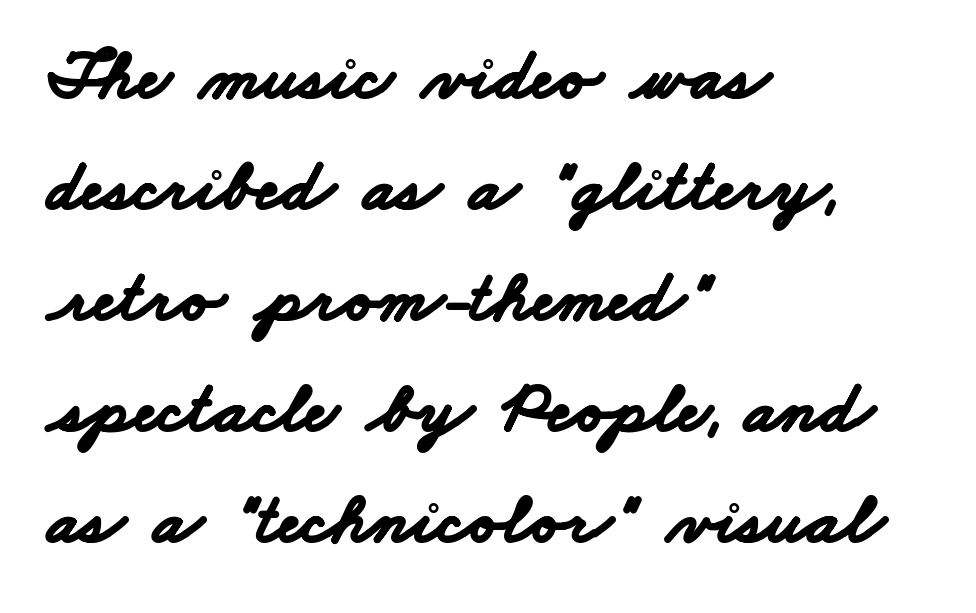
The image shows 72 px bold, wide sans-serif type; set left-aligned, normal line spacing (1.54x), normal letter spacing, not underlined; low stroke contrast and a small x-height.
